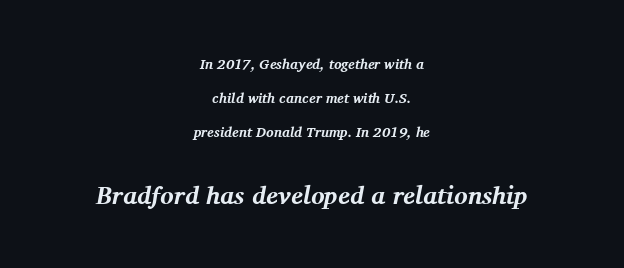
{"italic": "yes", "lean": "right", "slant_degrees": 11, "bold": "yes", "underline": "no", "align": "center", "line_spacing": "loose", "line_spacing_ratio": 2.44, "letter_spacing": "normal", "letter_spacing_em": 0.0, "larger_block": "second", "size_ratio": 1.79, "glyph_px": 25}
